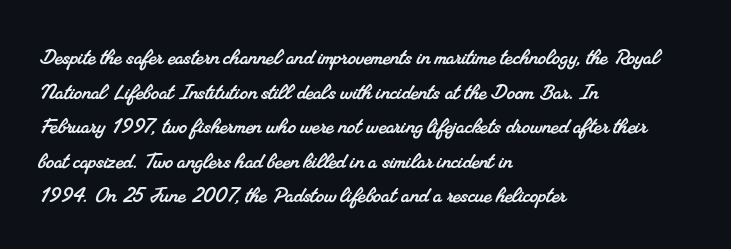
Vertically, the passage feels balanced, rows spaced as you'd expect. Unmarked baselines from the first word to the last. If you drew a ruler down the left edge, every line would touch it. The passage shown has conventional tracking throughout.
